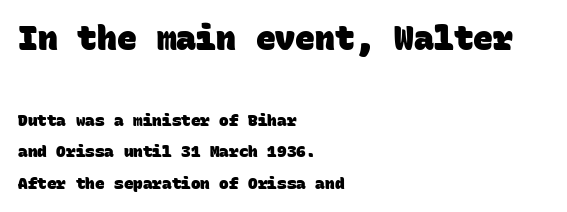
Teacher's note: observe the even left margin — that is flush-left alignment. Look at the bottom of the vertical strokes: they stop flat, with no serifs. The letters in the upper block stand taller than those in the block below. Descenders hang freely into open space. The face used here is monospaced, like something from a code editor.
